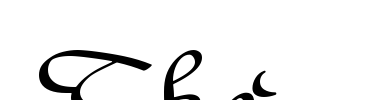
The image shows 64 px wide sans-serif type; set unusually wide letter spacing (+0.28 em), not underlined; medium stroke contrast and a small x-height.
